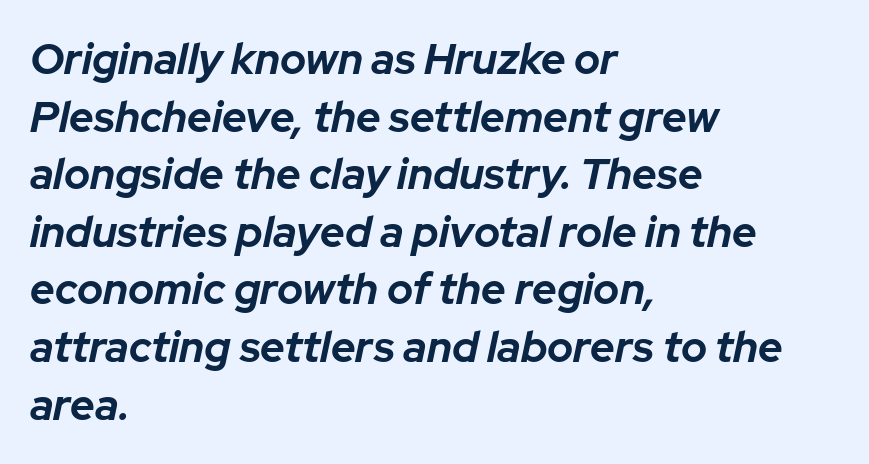
The image shows 43 px bold type, italic (leaning right); set left-aligned, normal line spacing (1.34x), normal letter spacing, not underlined; low stroke contrast and a medium x-height.
